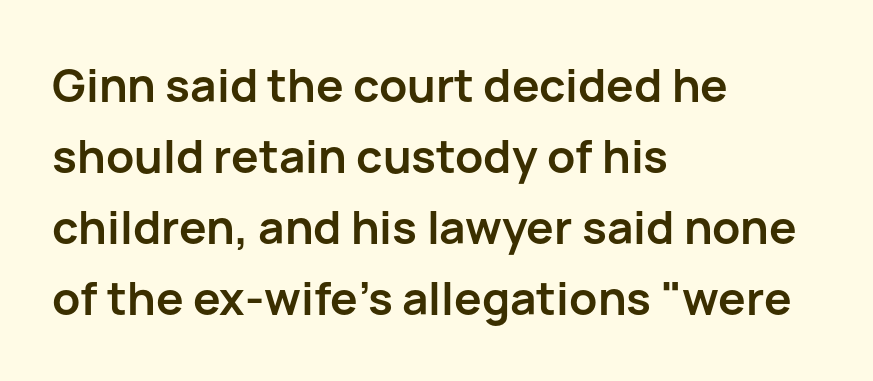
{"serif": "no", "italic": "no", "bold": "yes", "weight": "semibold", "width": "normal", "stroke_contrast": "low", "x_height": "medium", "monospaced": "no", "underline": "no", "align": "left", "line_spacing": "normal", "line_spacing_ratio": 1.54, "letter_spacing": "normal", "letter_spacing_em": 0.0, "glyph_px": 46}
